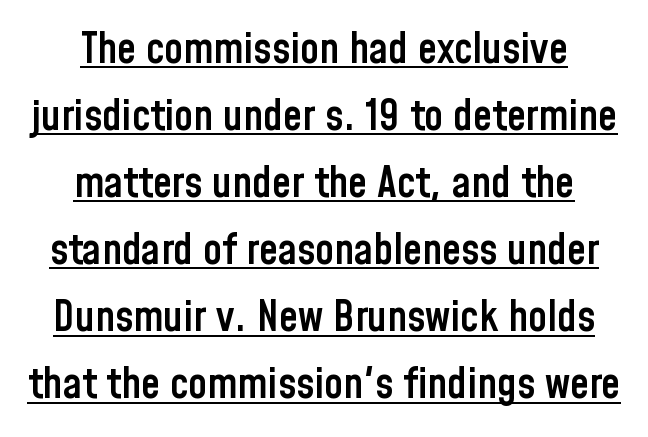
The image shows 43 px semibold, condensed sans-serif type, upright; set centered, normal line spacing (1.56x), normal letter spacing, underlined; low stroke contrast and a medium x-height.
